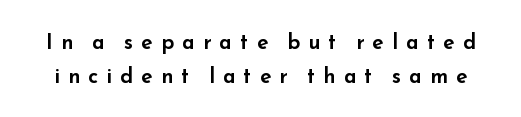
{"italic": "no", "underline": "no", "line_spacing": "normal", "line_spacing_ratio": 1.6, "letter_spacing": "wide", "letter_spacing_em": 0.39, "glyph_px": 21}
